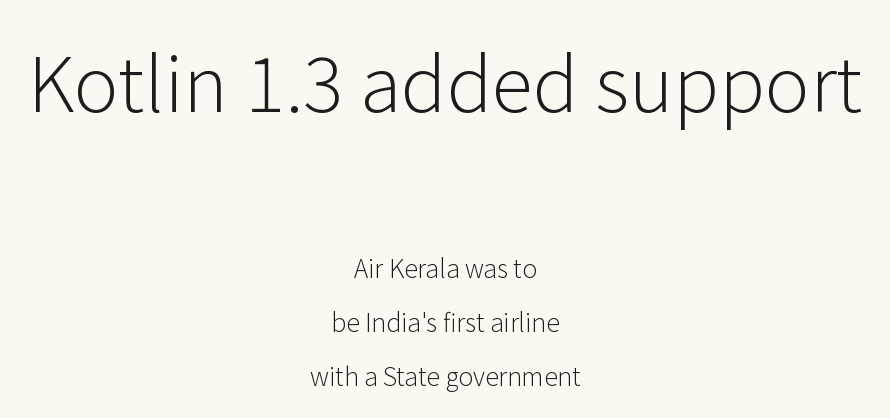
The image shows 76 px light sans-serif type, upright; set centered, loose line spacing (2.17x), normal letter spacing, not underlined; the first (top) block is 3.04x larger; low stroke contrast and a medium x-height.
